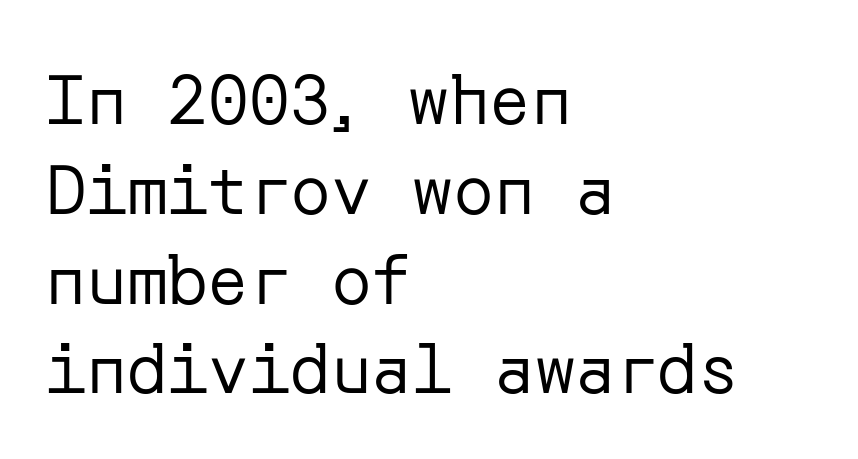
{"serif": "no", "italic": "no", "bold": "no", "weight": "regular", "width": "normal", "stroke_contrast": "low", "x_height": "medium", "underline": "no", "align": "left", "line_spacing": "normal", "line_spacing_ratio": 1.32, "letter_spacing": "normal", "letter_spacing_em": 0.0, "glyph_px": 68}
